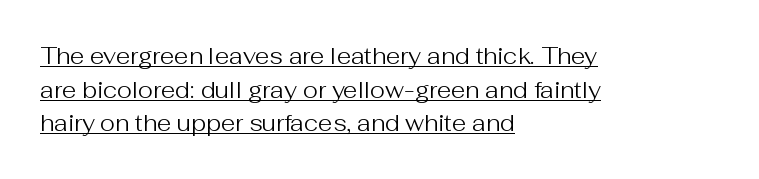
{"italic": "no", "bold": "no", "underline": "yes", "align": "left", "line_spacing": "normal", "line_spacing_ratio": 1.46, "letter_spacing": "normal", "letter_spacing_em": 0.0, "glyph_px": 23}
